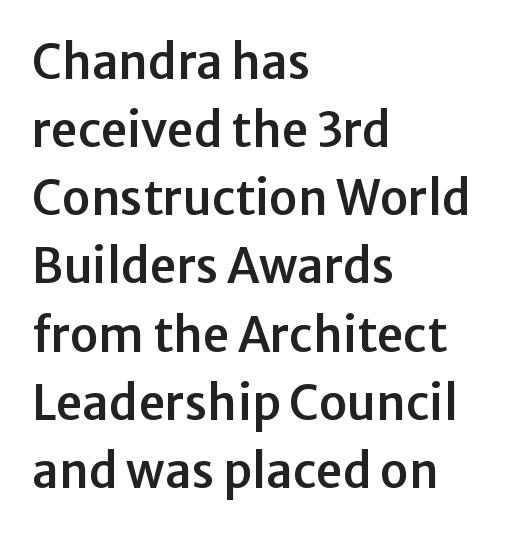
{"serif": "no", "italic": "no", "width": "normal", "stroke_contrast": "low", "x_height": "medium", "monospaced": "no", "underline": "no", "align": "left", "line_spacing": "normal", "line_spacing_ratio": 1.45, "letter_spacing": "normal", "letter_spacing_em": 0.0, "glyph_px": 47}
